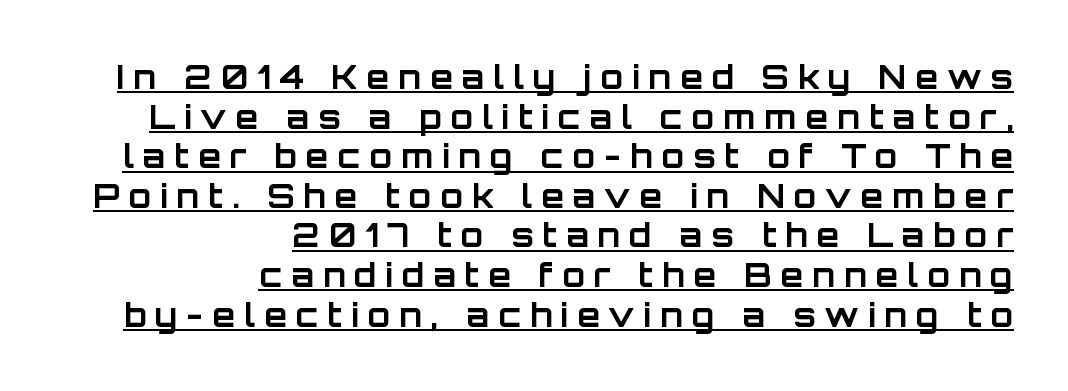
The image shows 33 px bold sans-serif type, upright; set right-aligned, line spacing 1.2x, unusually wide letter spacing (+0.27 em), underlined; low stroke contrast and a large x-height.
